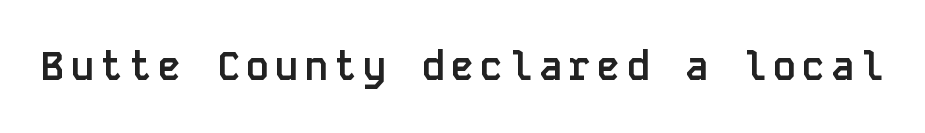
The image shows 39 px semibold sans-serif type, upright, monospaced; set not underlined; low stroke contrast and a large x-height.
